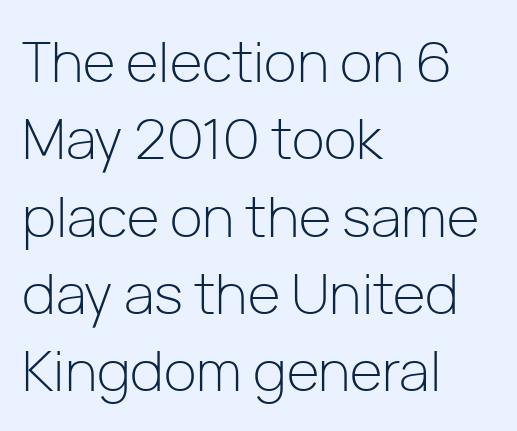
The image shows 56 px light sans-serif type, upright; set left-aligned, normal line spacing (1.38x), normal letter spacing, not underlined; low stroke contrast and a medium x-height.
